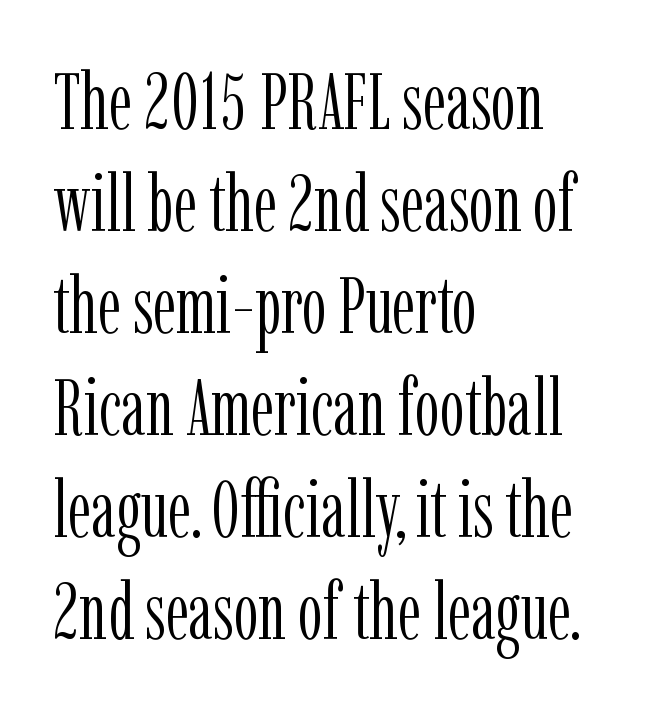
One glance says typical: line gaps are just what's usual. The area under the type is left untouched. Posture: vertical. Standard letterfit; no display-style spreading of the glyphs.
